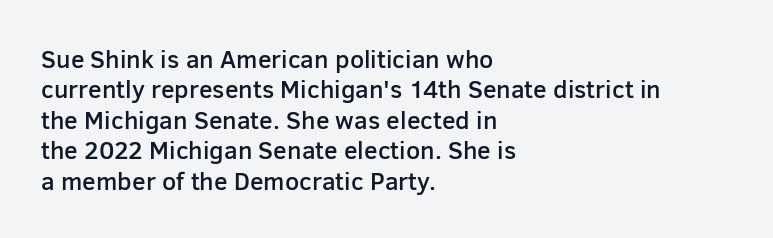
This is moderately heavy type, rendered in semibold. The lines are quadded left. The words here are not underlined. Look at the tracking — it's just the regular setting, nothing added. No italicization has been applied; the sample stays upright.
